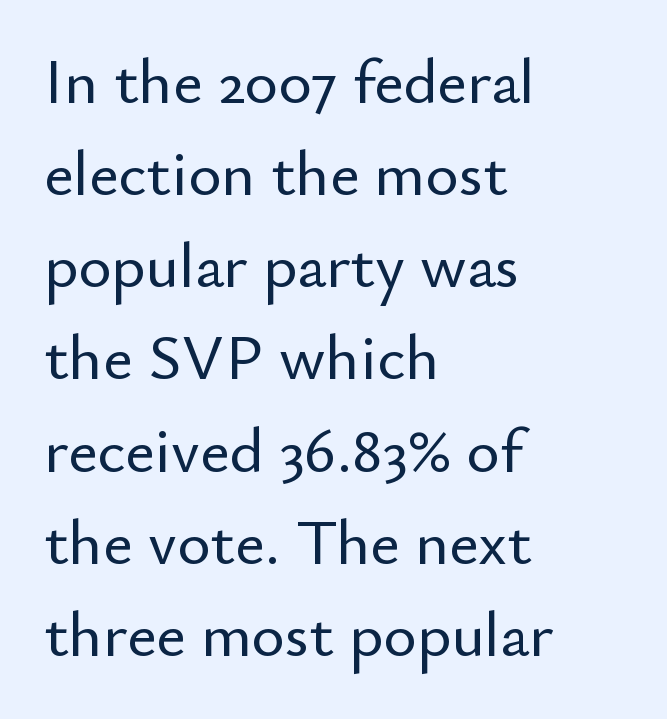
{"serif": "no", "italic": "no", "width": "normal", "stroke_contrast": "low", "x_height": "small", "monospaced": "no", "underline": "no", "align": "left", "line_spacing": "normal", "line_spacing_ratio": 1.44, "letter_spacing": "normal", "letter_spacing_em": 0.0, "glyph_px": 64}
